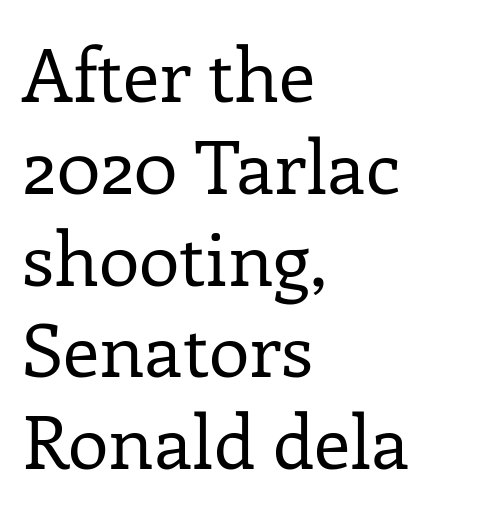
This sample uses plain, unmodified letter spacing. The foot of each line stays bare and open. This sample uses an upright cut, with every glyph sitting square on the baseline. Is the block centered? No — it sits flush against the left margin. Varying glyph widths throughout — classic text-font behaviour. Font category for this specimen: serif.
